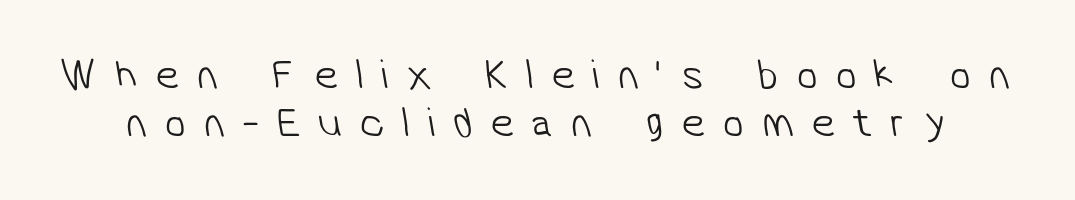
{"serif": "no", "bold": "no", "weight": "light", "width": "normal", "stroke_contrast": "low", "x_height": "medium", "monospaced": "no", "underline": "no", "line_spacing": "tight", "line_spacing_ratio": 1.15, "letter_spacing": "wide", "letter_spacing_em": 0.43, "glyph_px": 42}
